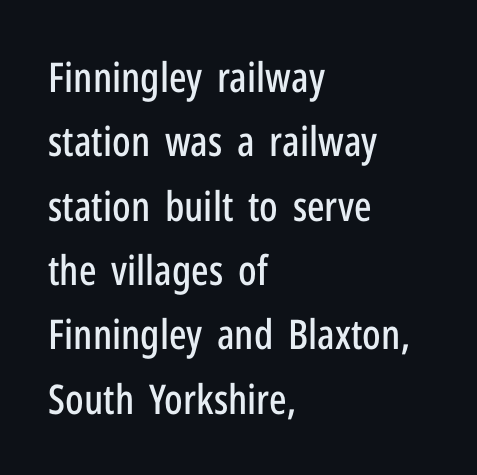
The image shows 41 px condensed sans-serif type, upright; set left-aligned, normal line spacing (1.57x), normal letter spacing, not underlined; low stroke contrast and a medium x-height.
